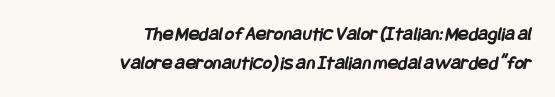
{"bold": "yes", "underline": "no", "align": "right", "line_spacing": "normal", "line_spacing_ratio": 1.43, "letter_spacing": "normal", "letter_spacing_em": 0.0, "glyph_px": 20}
